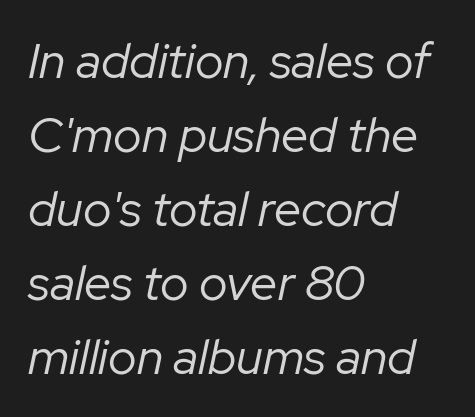
{"italic": "yes", "lean": "right", "slant_degrees": 12, "bold": "no", "weight": "regular", "width": "normal", "stroke_contrast": "low", "x_height": "medium", "monospaced": "no", "underline": "no", "align": "left", "line_spacing": "normal", "line_spacing_ratio": 1.51, "letter_spacing": "normal", "letter_spacing_em": 0.0, "glyph_px": 49}
